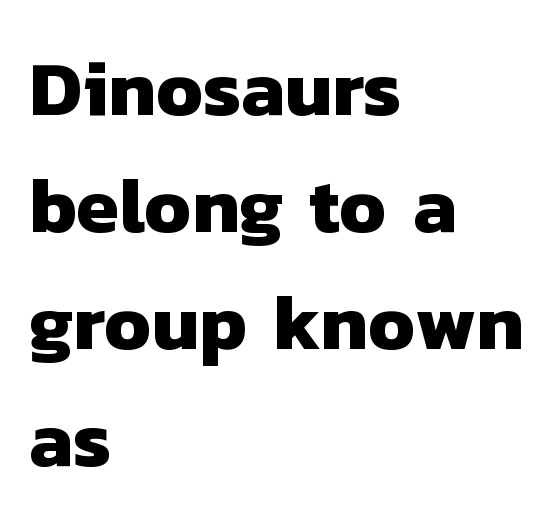
Q: Is the text bold? A: Yes.
Q: Is the typeface a serif or a sans-serif typeface? A: Sans-serif.
Q: Is the text underlined? A: No.
Q: How is the paragraph aligned? A: Left-aligned.
Q: Is the spacing between letters normal or unusually wide? A: Normal.
Q: Is the spacing between lines tight, normal or loose? A: Normal.
Q: Width (condensed, normal, or wide)? A: Normal.
Q: Stroke contrast? A: Low.
Q: x-height? A: Medium.
Q: Monospaced? A: No.
